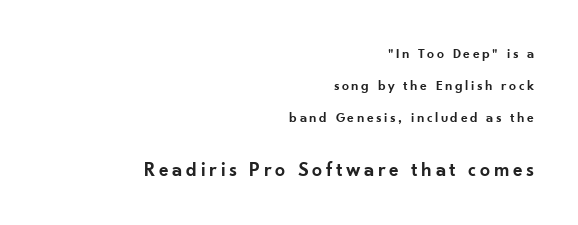
The image shows 20 px text type, upright; set right-aligned, loose line spacing (2.3x), not underlined; the second (bottom) block is 1.43x larger.
